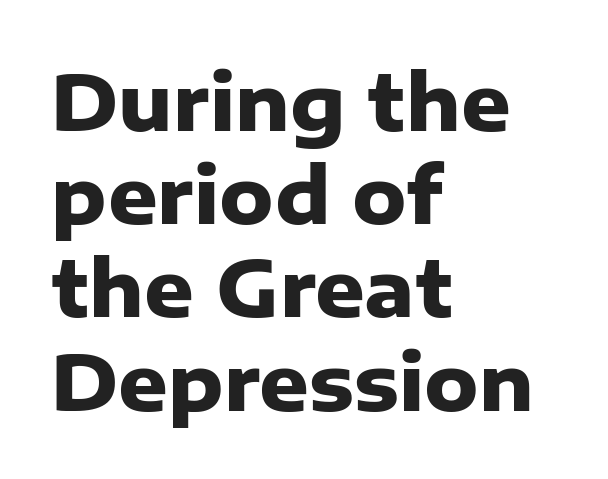
Short and long lines alike share a common starting point at left. Characters follow at the spacing the type designer built in. Do the characters align in a grid? No, the font is proportional. As a designer I'd log this as weight 700, bold. This rendering employs a face without finishing strokes, i.e., a sans-serif. The typography opts for an upright posture over an oblique one.
